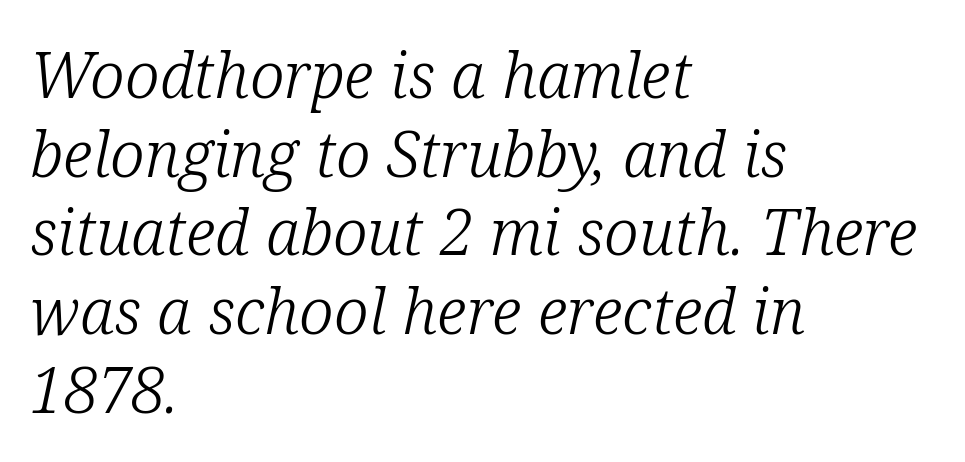
Think of a printed novel: that variable character pitch is what you see here. Words appear dense and cohesive because spacing is normal. The characters are drawn with everyday or finer stroke widths. Small tapered or slab feet sit at the stroke ends, so this counts as serif. This block has exactly the height ordinary leading produces. The specimen reads as italic at a glance.
